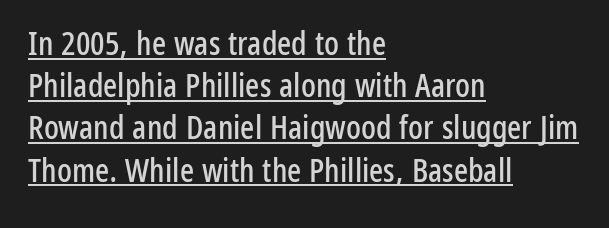
{"serif": "no", "italic": "no", "width": "condensed", "stroke_contrast": "low", "x_height": "medium", "monospaced": "no", "underline": "yes", "align": "left", "line_spacing": "normal", "line_spacing_ratio": 1.28, "letter_spacing": "normal", "letter_spacing_em": 0.0, "glyph_px": 33}
